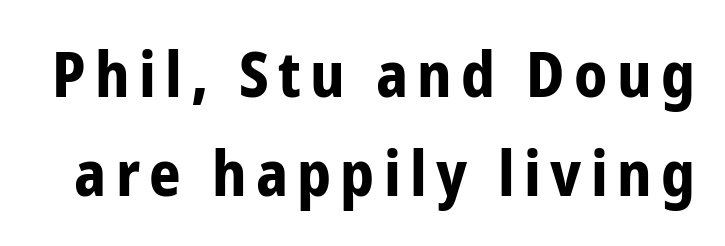
The image shows 62 px bold, condensed sans-serif type, upright; set normal line spacing (1.6x), not underlined; low stroke contrast and a medium x-height.
